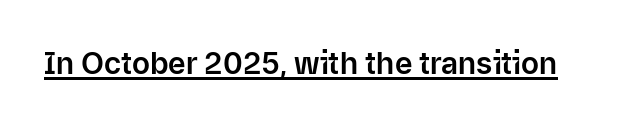
{"serif": "no", "italic": "no", "width": "normal", "stroke_contrast": "low", "x_height": "medium", "monospaced": "no", "underline": "yes", "letter_spacing": "normal", "letter_spacing_em": 0.0, "glyph_px": 30}
